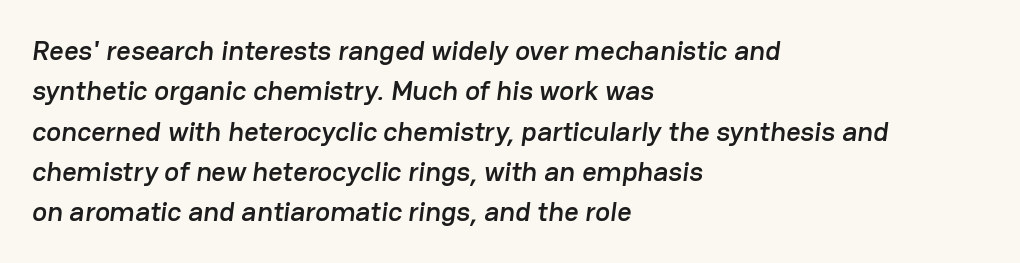
{"serif": "no", "width": "normal", "stroke_contrast": "low", "x_height": "medium", "monospaced": "no", "underline": "no", "align": "left", "line_spacing": "normal", "line_spacing_ratio": 1.44, "letter_spacing": "normal", "letter_spacing_em": 0.0, "glyph_px": 28}
